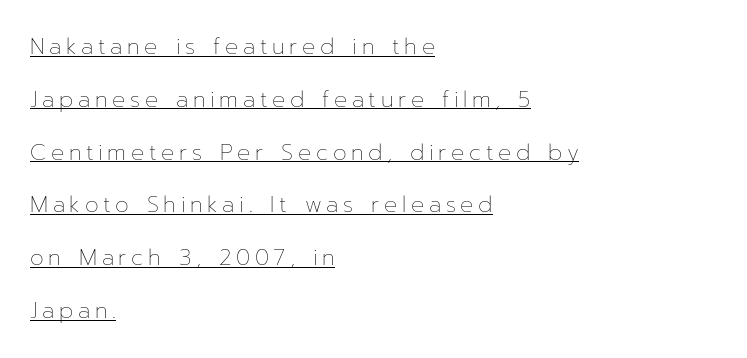
Q: Is the text bold? A: No.
Q: Is the text italic (slanted)? A: No, it is upright.
Q: Is the text underlined? A: Yes.
Q: How is the paragraph aligned? A: Left-aligned.
Q: Is the spacing between letters normal or unusually wide? A: Unusually wide.
Q: Is the spacing between lines tight, normal or loose? A: Loose.
